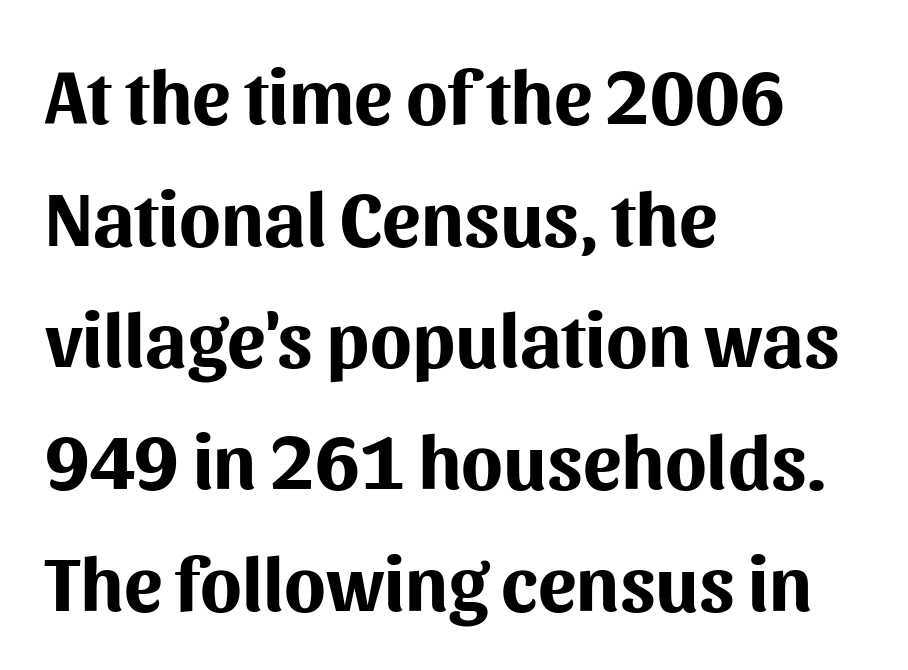
Q: Is the text bold? A: Yes.
Q: Is the text italic (slanted)? A: No, it is upright.
Q: Is the typeface a serif or a sans-serif typeface? A: Sans-serif.
Q: Is the text underlined? A: No.
Q: How is the paragraph aligned? A: Left-aligned.
Q: Is the spacing between letters normal or unusually wide? A: Normal.
Q: Is the spacing between lines tight, normal or loose? A: Normal.
Q: Width (condensed, normal, or wide)? A: Normal.
Q: Stroke contrast? A: Medium.
Q: x-height? A: Medium.
Q: Monospaced? A: No.
